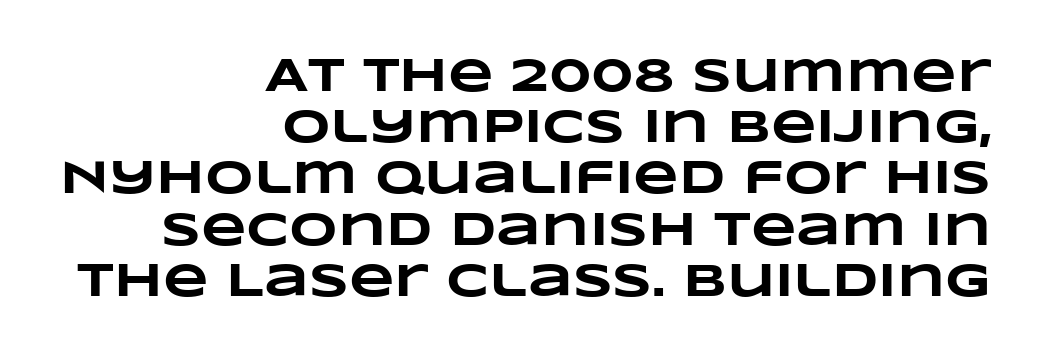
The image shows 47 px heavy, wide type; set right-aligned, tight line spacing (1.09x), normal letter spacing, not underlined; low stroke contrast and a large x-height.
